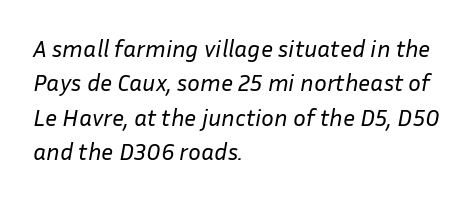
The image shows 24 px text type, italic (leaning right); set left-aligned, normal line spacing (1.43x), normal letter spacing, not underlined.
